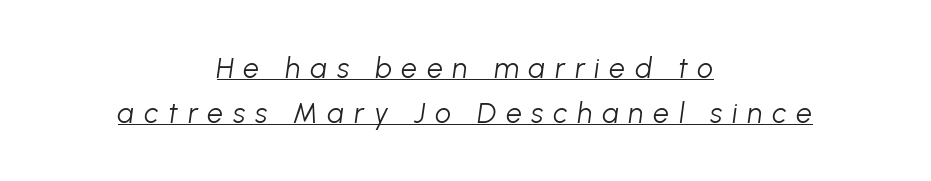
A student would call this center alignment; a typographer would say set centered. Compared with ordinary roman type, these characters are visibly tilted. The passage shown is underscored from start to finish. Evenly set lines give the paragraph a standard silhouette. Counters stay open thanks to moderate or lighter strokes. Here the glyphs are tracked loosely, breaking word shapes into spaced letters.
